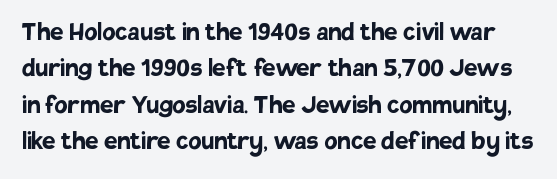
Q: Is the text bold? A: Yes.
Q: Is the text italic (slanted)? A: No, it is upright.
Q: Is the typeface a serif or a sans-serif typeface? A: Sans-serif.
Q: Is the text underlined? A: No.
Q: Is the spacing between letters normal or unusually wide? A: Normal.
Q: Width (condensed, normal, or wide)? A: Normal.
Q: Stroke contrast? A: Low.
Q: x-height? A: Large.
Q: Monospaced? A: No.
